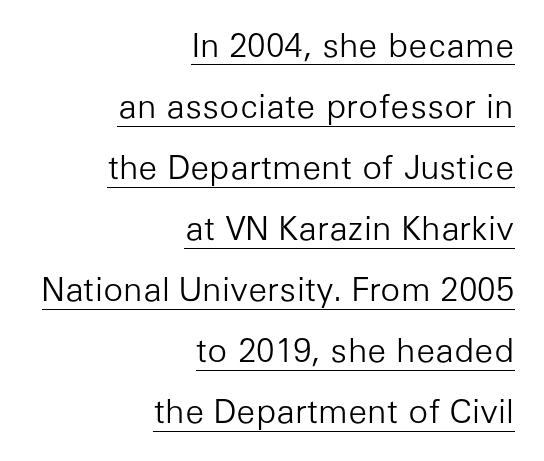
{"serif": "no", "italic": "no", "bold": "no", "weight": "light", "width": "normal", "stroke_contrast": "low", "x_height": "medium", "monospaced": "no", "underline": "yes", "align": "right", "line_spacing_ratio": 1.85, "letter_spacing": "normal", "letter_spacing_em": 0.0, "glyph_px": 33}
